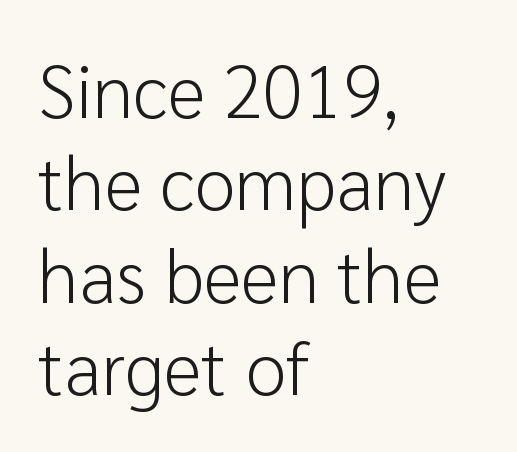
The gaps between neighbouring characters are ordinary and unremarkable. Each letter keeps its own natural width here, so spacing adapts to shape. To sum up the face: it is a sans, with no serifs. Lines of text with bare space underneath.
